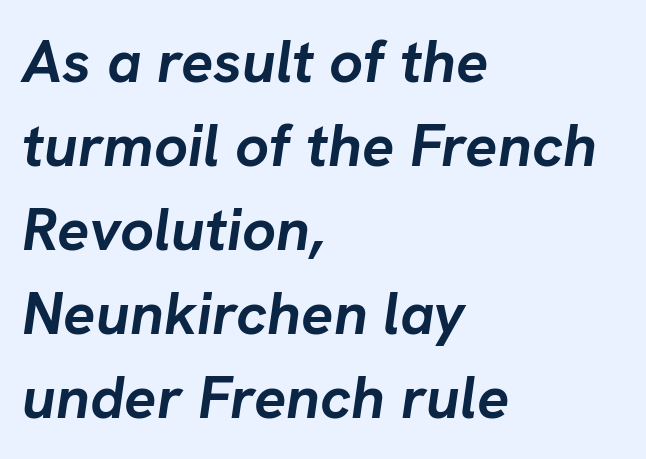
Teacher's note: observe the even left margin — that is flush-left alignment. A dark, heavy texture on the line: the type is bold. Descenders are the only things crossing below the line. Varying glyph widths throughout — classic text-font behaviour.
